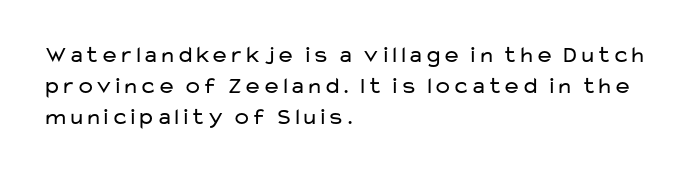
Q: Is the text bold? A: No.
Q: Is the text italic (slanted)? A: No, it is upright.
Q: Is the text underlined? A: No.
Q: How is the paragraph aligned? A: Left-aligned.
Q: Is the spacing between letters normal or unusually wide? A: Normal.
Q: Is the spacing between lines tight, normal or loose? A: Normal.
